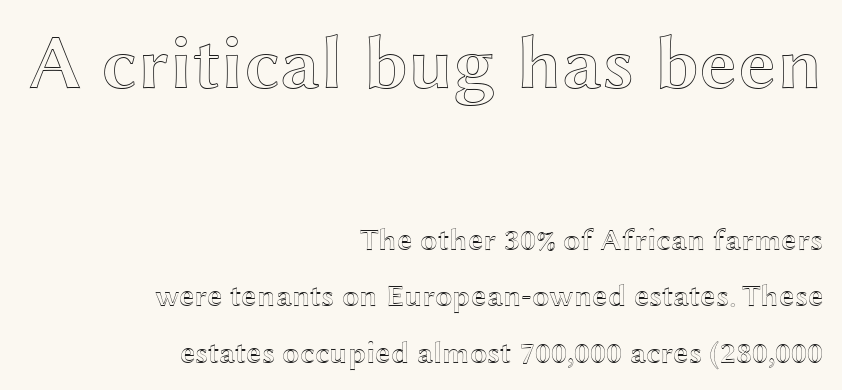
{"italic": "no", "width": "wide", "x_height": "medium", "monospaced": "no", "underline": "no", "align": "right", "line_spacing_ratio": 1.83, "letter_spacing": "normal", "letter_spacing_em": 0.0, "larger_block": "first", "size_ratio": 2.48, "glyph_px": 77}
